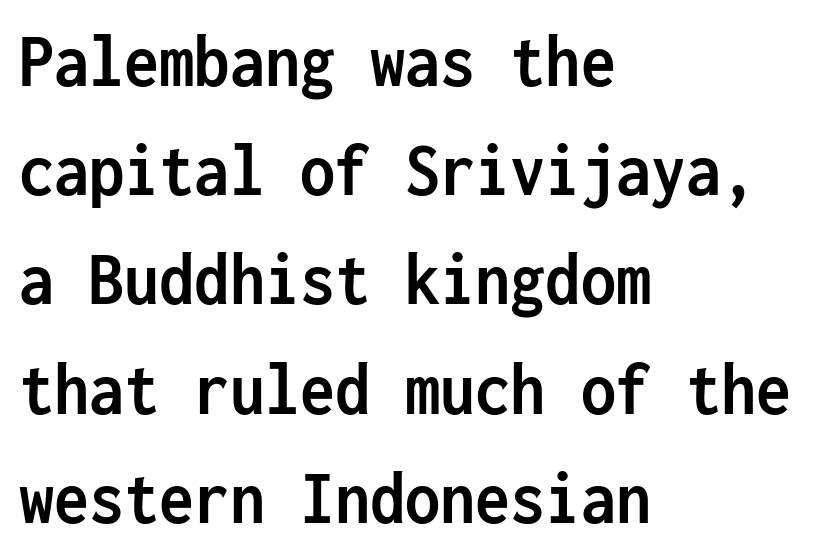
The image shows 78 px semibold, condensed sans-serif type, upright, monospaced; set left-aligned, normal line spacing (1.4x), normal letter spacing, not underlined; low stroke contrast and a medium x-height.
